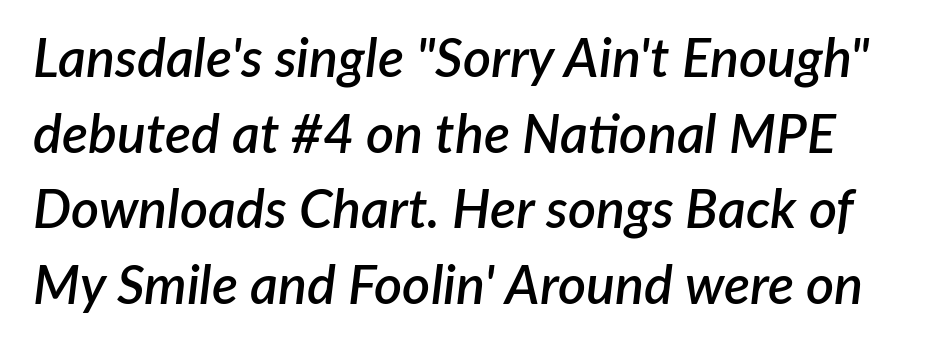
{"italic": "yes", "lean": "right", "slant_degrees": 7, "bold": "semi", "weight": "semibold", "width": "normal", "stroke_contrast": "low", "x_height": "medium", "monospaced": "no", "underline": "no", "line_spacing": "normal", "line_spacing_ratio": 1.4, "letter_spacing": "normal", "letter_spacing_em": 0.0, "glyph_px": 54}
